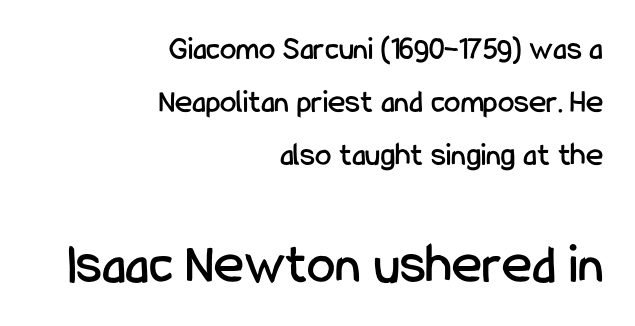
The face used here is proportionally spaced, like ordinary book or web type. Glyph-to-glyph distance matches everyday printed text. Visually, the bottom section dominates because its glyphs are scaled up. Regarding leading, the lines here are spaced in the standard way.
